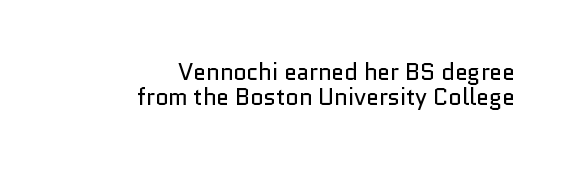
{"italic": "no", "bold": "no", "underline": "no", "align": "right", "line_spacing": "tight", "line_spacing_ratio": 1.08, "letter_spacing": "normal", "letter_spacing_em": 0.0, "glyph_px": 23}
